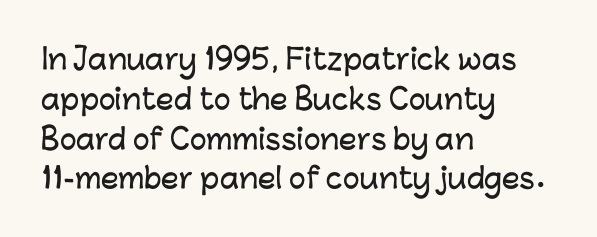
{"serif": "no", "italic": "no", "width": "normal", "stroke_contrast": "low", "x_height": "medium", "monospaced": "no", "underline": "no", "align": "left", "line_spacing": "normal", "line_spacing_ratio": 1.42, "letter_spacing": "normal", "letter_spacing_em": 0.0, "glyph_px": 28}
